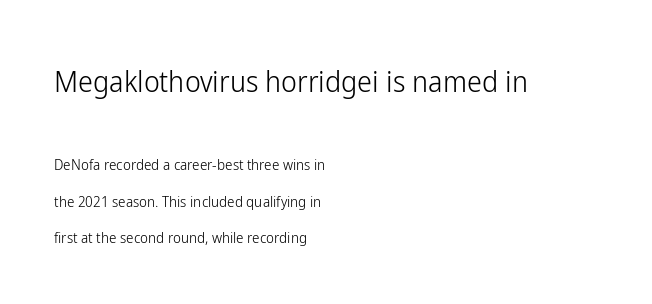
{"serif": "no", "italic": "no", "bold": "no", "weight": "light", "width": "condensed", "stroke_contrast": "low", "x_height": "medium", "monospaced": "no", "underline": "no", "align": "left", "line_spacing": "loose", "line_spacing_ratio": 2.44, "letter_spacing": "normal", "letter_spacing_em": 0.0, "larger_block": "first", "size_ratio": 2.0, "glyph_px": 30}
